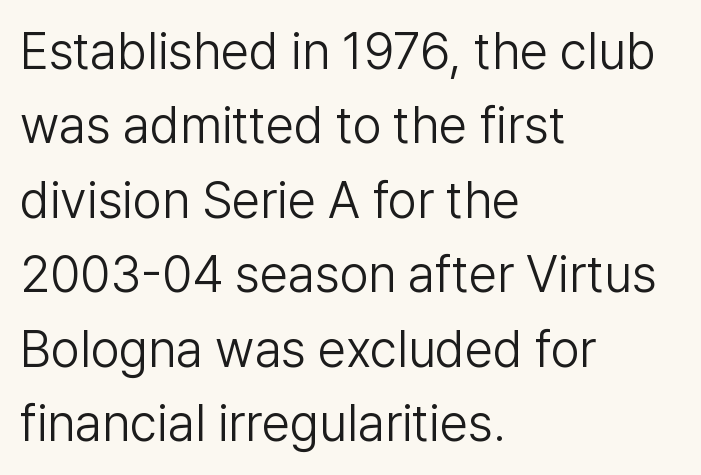
The rendering keeps characters at their native spacing. Vertically, the passage feels balanced, rows spaced as you'd expect. Observe the absence of serifs on each vertical stroke in this sample. Honestly, there is no underline to notice here at all. The setting favours the left margin, as ordinary paragraphs usually do. This is not heavy type; no bold has been used.
